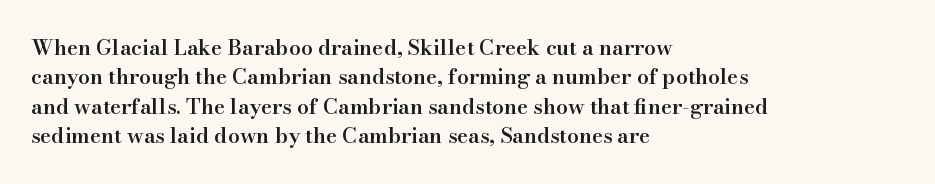
The image shows 21 px text type, upright; set left-aligned, normal line spacing (1.4x), normal letter spacing, not underlined.
